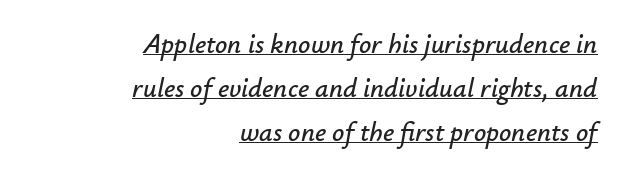
Rendered with sloped, italic letterforms. Where is the straight margin? On the right. Line spacing here is normal. A rule runs beneath these lines of type. The gaps between neighbouring characters are ordinary and unremarkable.
